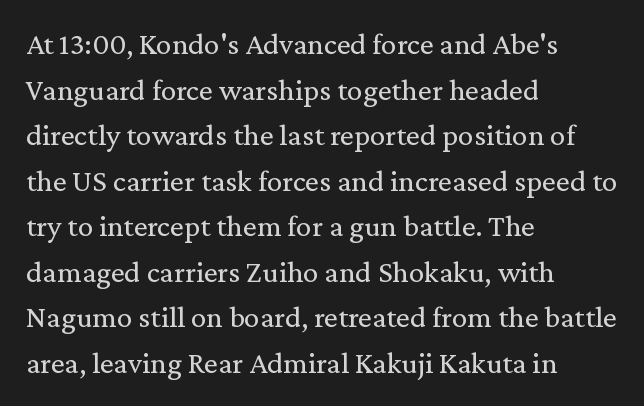
Q: Is the text bold? A: No.
Q: Is the text italic (slanted)? A: No, it is upright.
Q: Is the typeface a serif or a sans-serif typeface? A: Serif.
Q: Is the text underlined? A: No.
Q: How is the paragraph aligned? A: Left-aligned.
Q: Is the spacing between letters normal or unusually wide? A: Normal.
Q: Is the spacing between lines tight, normal or loose? A: Normal.
Q: Width (condensed, normal, or wide)? A: Normal.
Q: Stroke contrast? A: Low.
Q: x-height? A: Medium.
Q: Monospaced? A: No.
